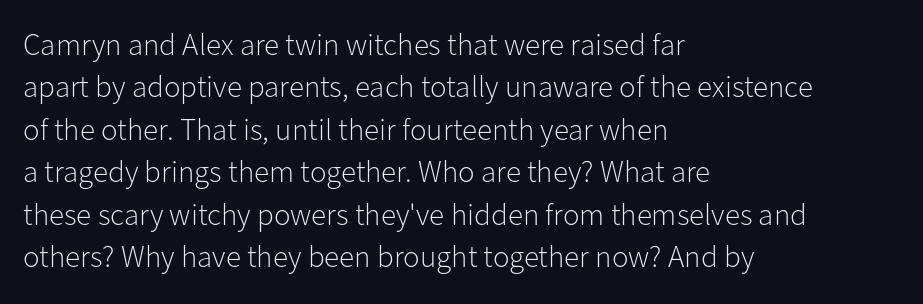
The image shows 31 px light sans-serif type, upright; set left-aligned, normal line spacing (1.37x), normal letter spacing, not underlined; low stroke contrast and a medium x-height.
